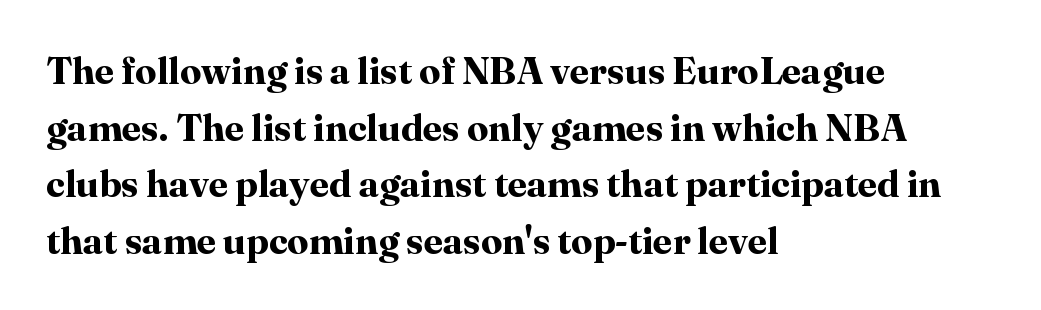
The image shows 38 px bold serif type, upright; set left-aligned, normal line spacing (1.49x), normal letter spacing, not underlined; high stroke contrast and a medium x-height.
